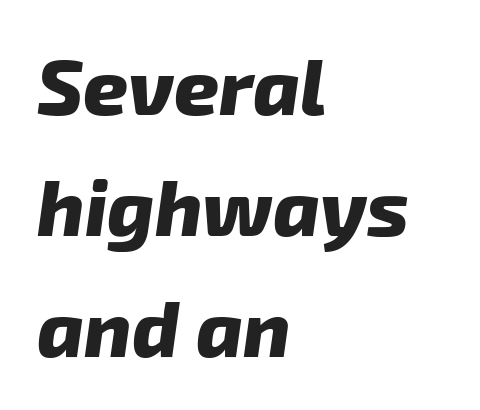
Q: Is the text bold? A: Yes.
Q: Is the text italic (slanted)? A: Yes, it leans right by about 8 degrees.
Q: Is the text underlined? A: No.
Q: How is the paragraph aligned? A: Left-aligned.
Q: Is the spacing between letters normal or unusually wide? A: Normal.
Q: Is the spacing between lines tight, normal or loose? A: Normal.
Q: Width (condensed, normal, or wide)? A: Normal.
Q: Stroke contrast? A: Low.
Q: x-height? A: Medium.
Q: Monospaced? A: No.
